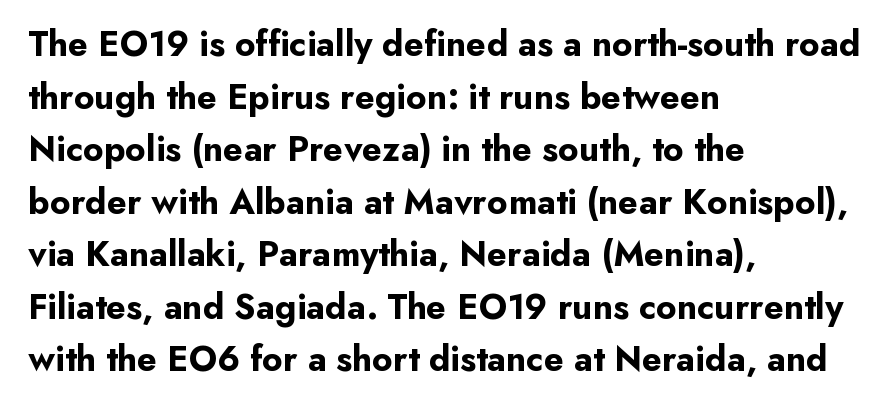
Q: Is the text bold? A: Yes.
Q: Is the text italic (slanted)? A: No, it is upright.
Q: Is the typeface a serif or a sans-serif typeface? A: Sans-serif.
Q: Is the text underlined? A: No.
Q: How is the paragraph aligned? A: Left-aligned.
Q: Is the spacing between letters normal or unusually wide? A: Normal.
Q: Is the spacing between lines tight, normal or loose? A: Normal.
Q: Width (condensed, normal, or wide)? A: Normal.
Q: Stroke contrast? A: Low.
Q: x-height? A: Small.
Q: Monospaced? A: No.
